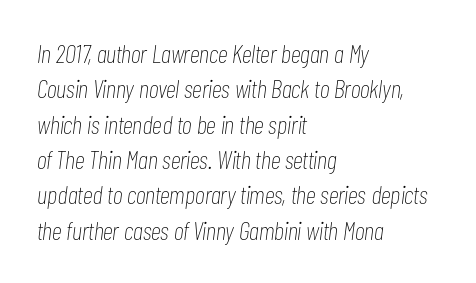
A typesetter would mark this as italic. This sample is left-justified, so line endings fall wherever the words run out. Rows of type keep a routine distance in the vertical direction. In terms of letterspacing, this is plain default setting. Bare-footed words on every line. Summary of weight: not heavy and not bold.
